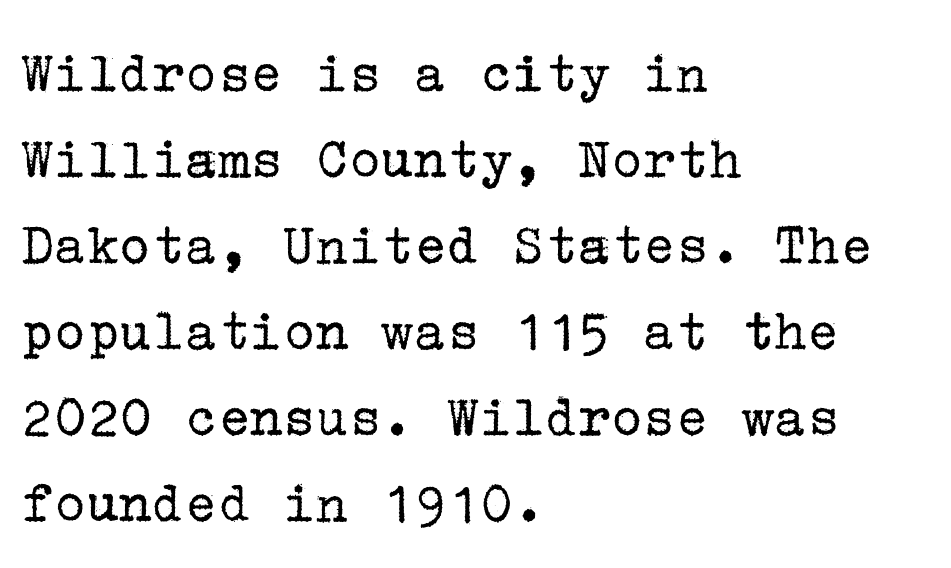
The image shows 61 px regular-weight serif type, upright; set left-aligned, normal line spacing (1.41x), normal letter spacing, not underlined; low stroke contrast and a medium x-height.
